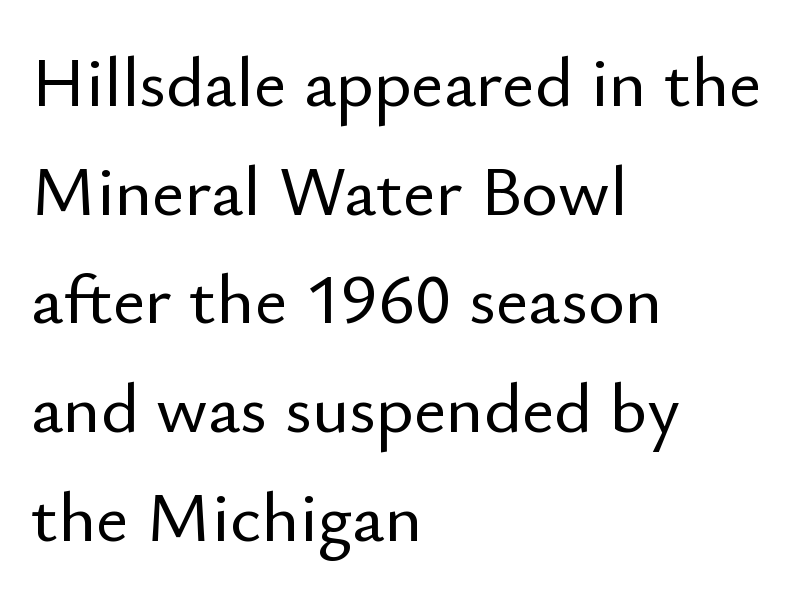
This block has exactly the height ordinary leading produces. The letters stand upright; this is a roman face. Do the characters align in a grid? No, the font is proportional. Look at the tracking — it's just the regular setting, nothing added. The text was rendered using a sans face with plain stroke endings. Check the space under the baseline: it is left empty.
